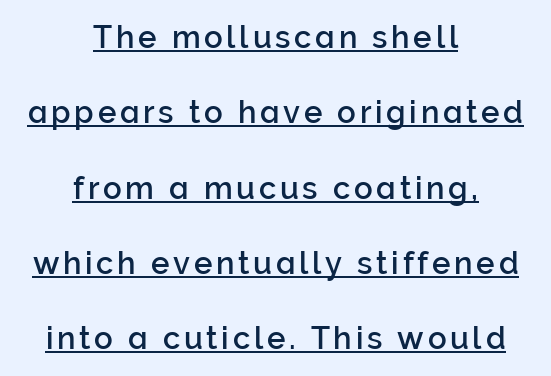
{"serif": "no", "italic": "no", "width": "normal", "stroke_contrast": "low", "x_height": "medium", "monospaced": "no", "underline": "yes", "align": "center", "line_spacing": "loose", "line_spacing_ratio": 2.43, "glyph_px": 31}
